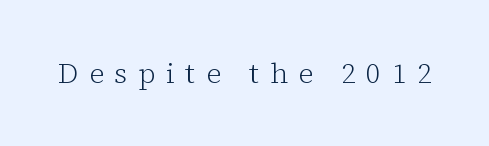
The image shows 28 px light serif type, upright; set unusually wide letter spacing (+0.38 em), not underlined; low stroke contrast and a medium x-height.
